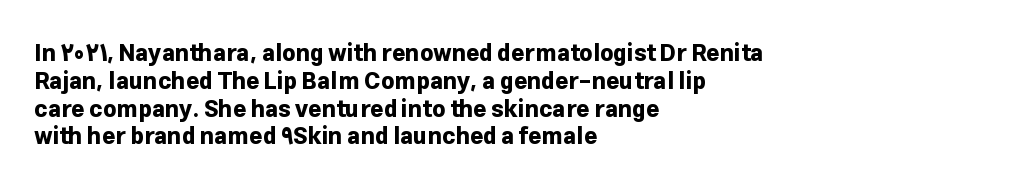
Short and long lines alike share a common starting point at left. Unlike italic type, these characters show no tilt at all. The passage shown is emphatically bold. The face used here is rendered with its standard letterfit. The space beneath each line is pristine and unruled.
